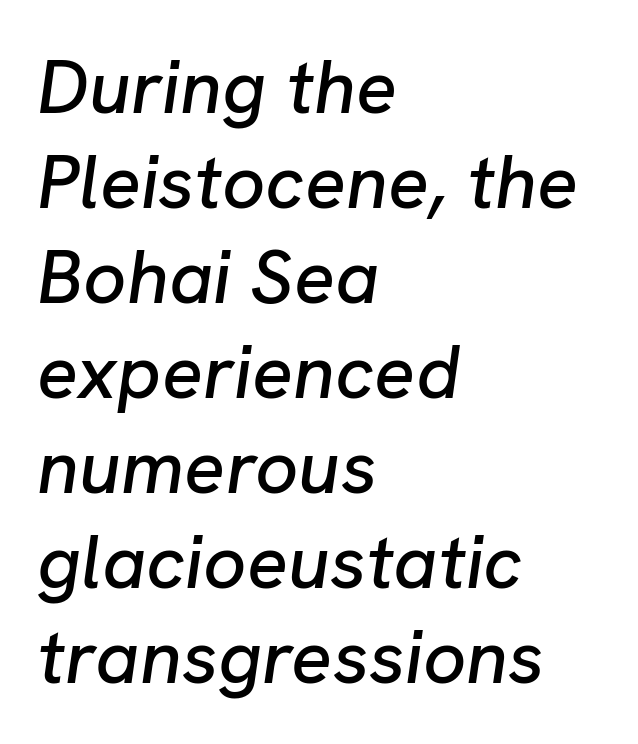
Q: Is the text italic (slanted)? A: Yes, it leans right by about 8 degrees.
Q: Is the text underlined? A: No.
Q: How is the paragraph aligned? A: Left-aligned.
Q: Is the spacing between letters normal or unusually wide? A: Normal.
Q: Is the spacing between lines tight, normal or loose? A: Normal.
Q: Width (condensed, normal, or wide)? A: Normal.
Q: Stroke contrast? A: Low.
Q: x-height? A: Medium.
Q: Monospaced? A: No.
